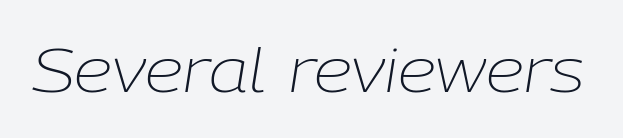
Check the space under the baseline: it is left empty. Italic? Definitely — the glyphs are oblique. Think of a printed novel: that variable character pitch is what you see here. Weight: in the light-to-regular range. The letters sit at their default tracking, neither squeezed nor spread.
